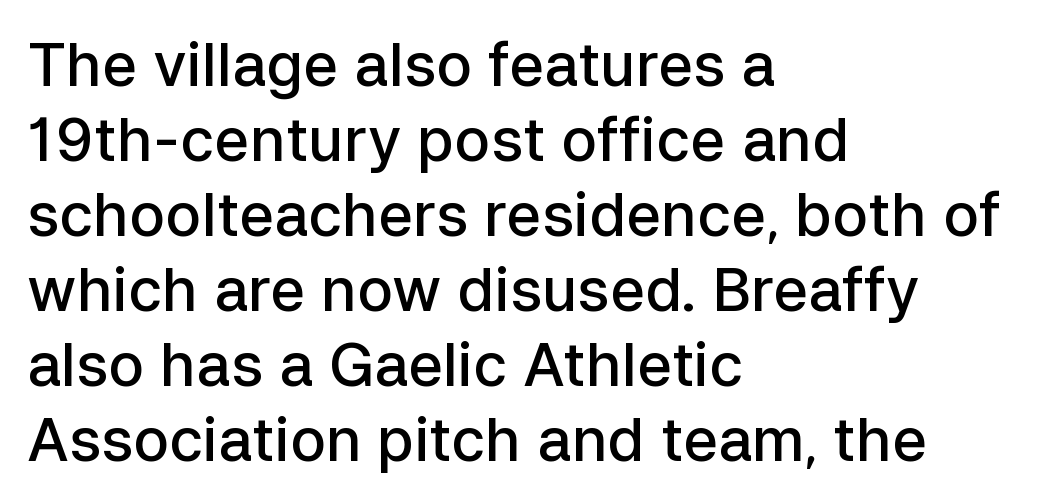
Q: Is the text bold? A: Semi-bold.
Q: Is the text italic (slanted)? A: No, it is upright.
Q: Is the typeface a serif or a sans-serif typeface? A: Sans-serif.
Q: Is the text underlined? A: No.
Q: How is the paragraph aligned? A: Left-aligned.
Q: Is the spacing between letters normal or unusually wide? A: Normal.
Q: Is the spacing between lines tight, normal or loose? A: Normal.
Q: Width (condensed, normal, or wide)? A: Normal.
Q: Stroke contrast? A: Low.
Q: x-height? A: Medium.
Q: Monospaced? A: No.
